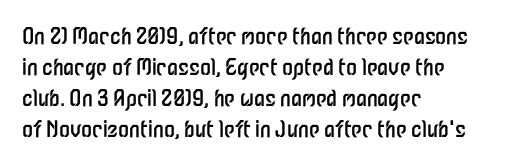
The words here are not underlined. Default kerning and tracking; the words read as compact shapes. The paragraph shown leans on its left margin. Posture: straight, roman, zero tilt. Vertical stems look standard width or narrower in stroke. Vertical spacing — default.
